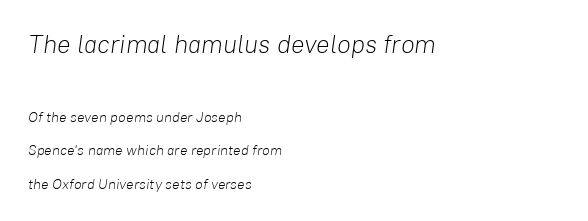
These glyphs show unthickened strokes, regular width or finer. There's an unmistakable incline to the writing here. The emphasis by scale lands on block number one, above. Any mark beneath the type? The region is blank. Vertical spacing — loose. In terms of letterspacing, this is plain default setting.
